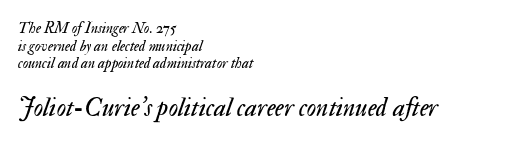
Q: Is the text bold? A: No.
Q: Is the text italic (slanted)? A: Yes, it leans right by about 17 degrees.
Q: Is the text underlined? A: No.
Q: How is the paragraph aligned? A: Left-aligned.
Q: Is the spacing between letters normal or unusually wide? A: Normal.
Q: Which block of text is set in a larger size, the first (top) or the second (bottom)? A: The second (bottom) one.
